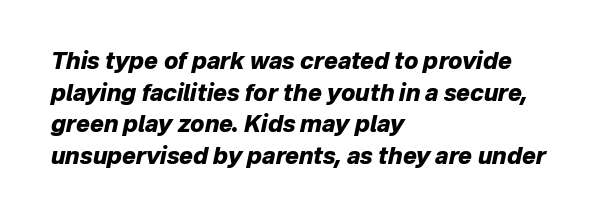
Q: Is the text bold? A: Yes.
Q: Is the text italic (slanted)? A: Yes, it leans right by about 12 degrees.
Q: Is the text underlined? A: No.
Q: How is the paragraph aligned? A: Left-aligned.
Q: Is the spacing between letters normal or unusually wide? A: Normal.
Q: Is the spacing between lines tight, normal or loose? A: Normal.
